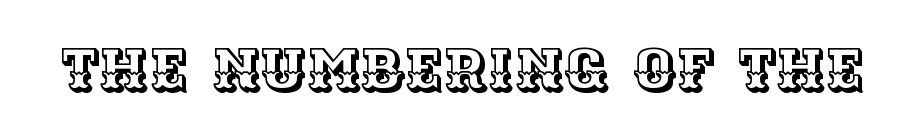
Q: Is the text italic (slanted)? A: No, it is upright.
Q: Is the text underlined? A: No.
Q: Is the spacing between letters normal or unusually wide? A: Normal.
Q: Width (condensed, normal, or wide)? A: Normal.
Q: x-height? A: Large.
Q: Monospaced? A: No.
